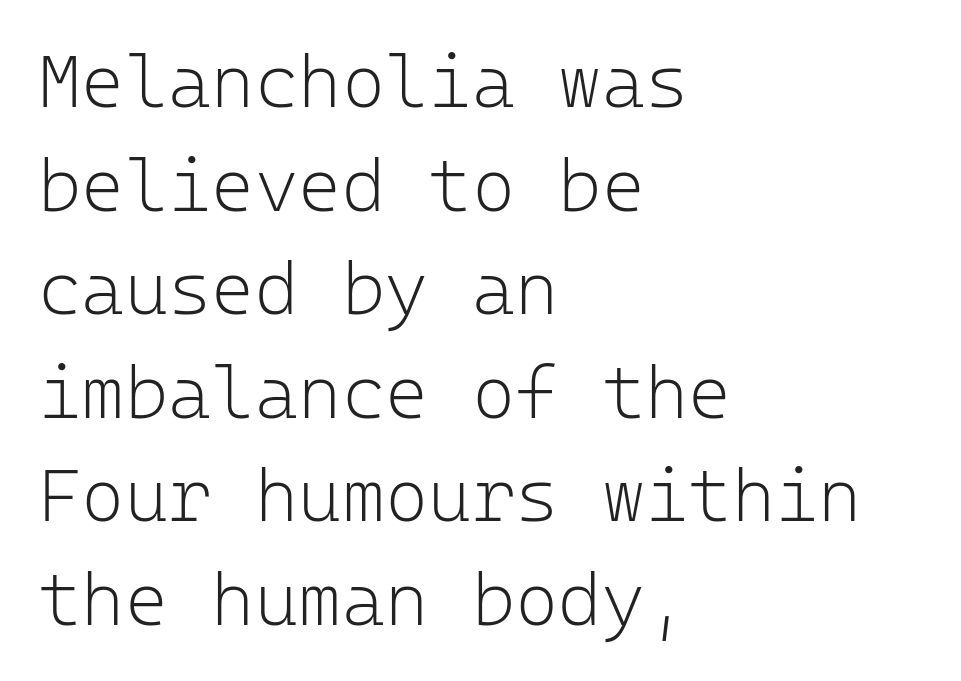
{"serif": "no", "italic": "no", "bold": "no", "weight": "light", "width": "normal", "stroke_contrast": "low", "x_height": "medium", "monospaced": "yes", "underline": "no", "align": "left", "line_spacing": "normal", "line_spacing_ratio": 1.4, "letter_spacing": "normal", "letter_spacing_em": 0.0, "glyph_px": 74}
